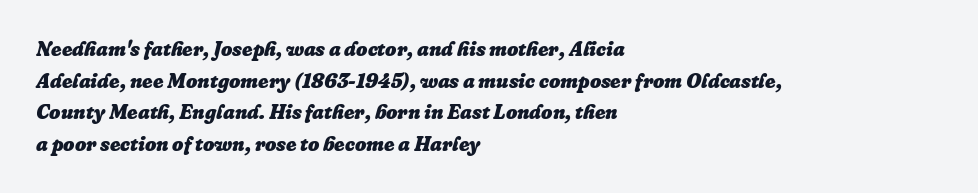
The image shows 20 px bold type, italic (leaning right); set left-aligned, normal line spacing (1.58x), normal letter spacing, not underlined.
